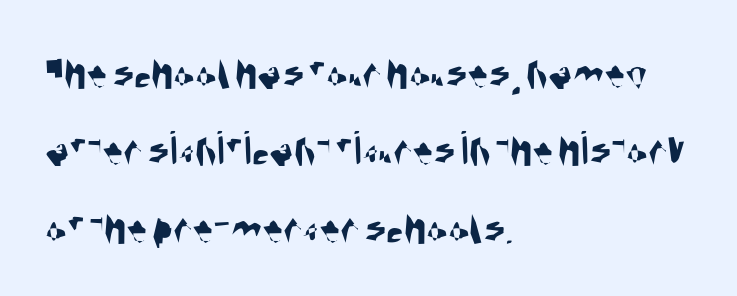
The image shows 50 px condensed sans-serif type; set left-aligned, normal line spacing (1.55x), normal letter spacing, not underlined; medium stroke contrast and a large x-height.
